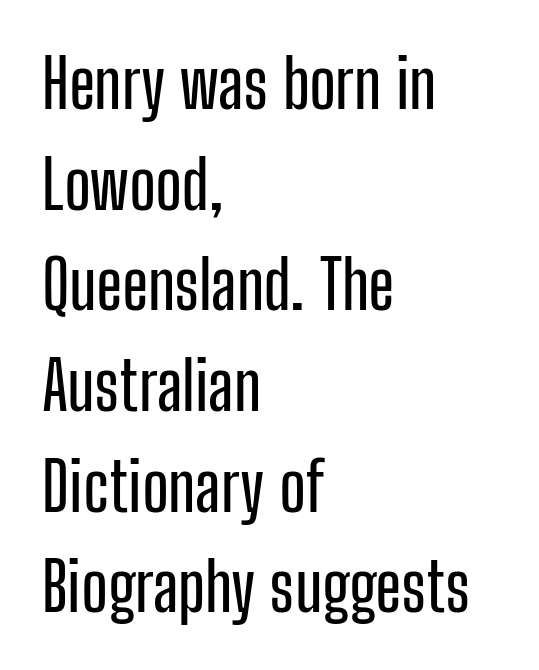
{"serif": "no", "italic": "no", "width": "condensed", "stroke_contrast": "low", "x_height": "medium", "monospaced": "no", "underline": "no", "align": "left", "line_spacing": "normal", "line_spacing_ratio": 1.48, "letter_spacing": "normal", "letter_spacing_em": 0.0, "glyph_px": 68}
